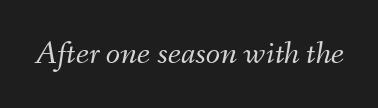
No extra tracking has been applied to these lines. You could not count columns in this text — the font is proportionally spaced. Letters rest on an invisible, unmarked baseline. This sample uses an oblique cut, with every glyph tilted off the vertical. The weight would be labelled regular, book, light, or lighter still.
